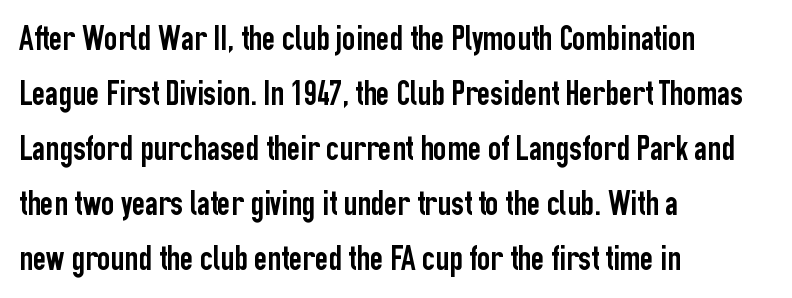
The paragraph shown leans on its left margin. Honestly, the row spacing looks completely unremarkable. Vertical strokes here are truly vertical. Regarding serifs, this sample does without them.
